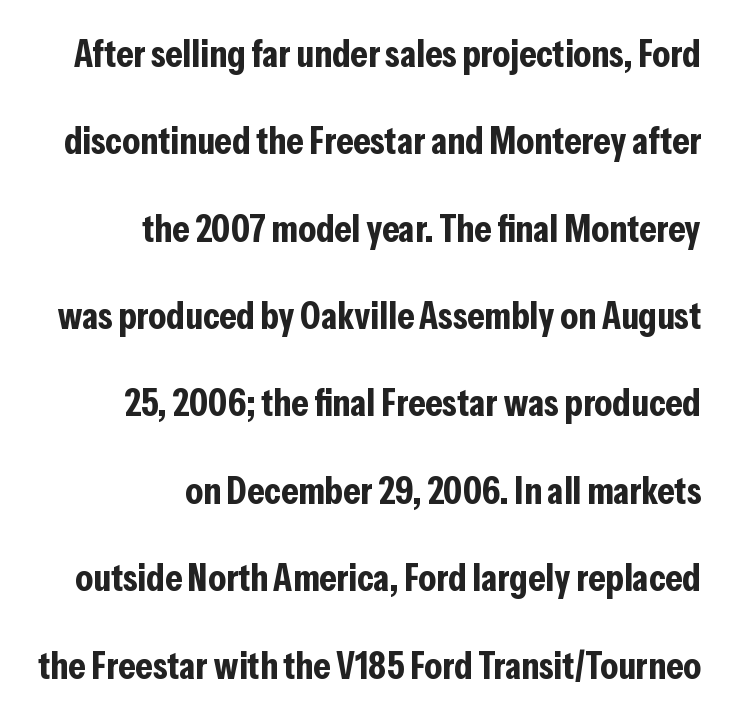
The image shows 39 px bold, condensed sans-serif type, upright; set right-aligned, loose line spacing (2.24x), normal letter spacing, not underlined; low stroke contrast and a medium x-height.
